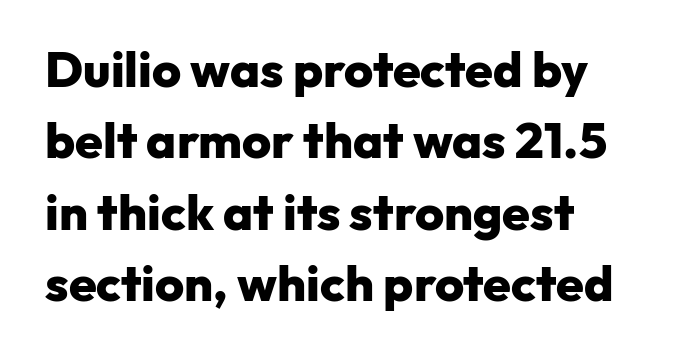
Q: Is the text bold? A: Yes.
Q: Is the text italic (slanted)? A: No, it is upright.
Q: Is the typeface a serif or a sans-serif typeface? A: Sans-serif.
Q: Is the text underlined? A: No.
Q: How is the paragraph aligned? A: Left-aligned.
Q: Is the spacing between letters normal or unusually wide? A: Normal.
Q: Is the spacing between lines tight, normal or loose? A: Normal.
Q: Width (condensed, normal, or wide)? A: Normal.
Q: Stroke contrast? A: Low.
Q: x-height? A: Medium.
Q: Monospaced? A: No.
